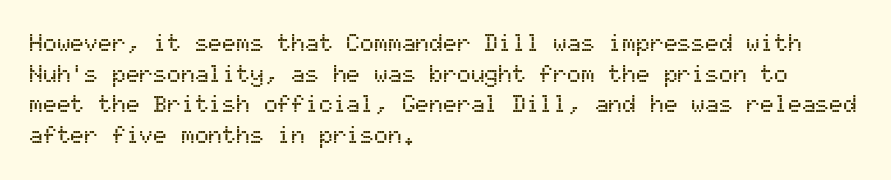
A typesetter would call this leading conventional body-copy spacing. No italicization has been applied; the sample stays upright. Tracking value appears to be zero — textbook default spacing. Short and long lines alike share a common starting point at left. Decoration check: the copy has no underline.
